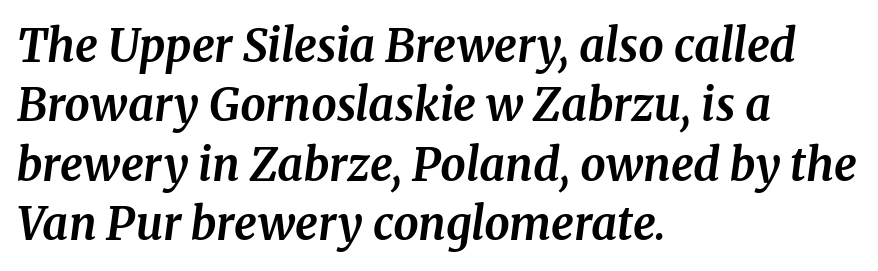
Q: Is the text bold? A: Yes.
Q: Is the text italic (slanted)? A: Yes, it leans right by about 8 degrees.
Q: Is the typeface a serif or a sans-serif typeface? A: Serif.
Q: Is the text underlined? A: No.
Q: How is the paragraph aligned? A: Left-aligned.
Q: Is the spacing between letters normal or unusually wide? A: Normal.
Q: Is the spacing between lines tight, normal or loose? A: Normal.
Q: Width (condensed, normal, or wide)? A: Normal.
Q: Stroke contrast? A: Medium.
Q: x-height? A: Medium.
Q: Monospaced? A: No.
